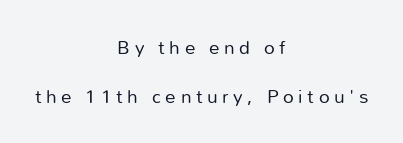
{"italic": "no", "bold": "no", "underline": "no", "align": "center", "line_spacing": "loose", "line_spacing_ratio": 2.32, "letter_spacing": "wide", "letter_spacing_em": 0.22, "glyph_px": 21}
